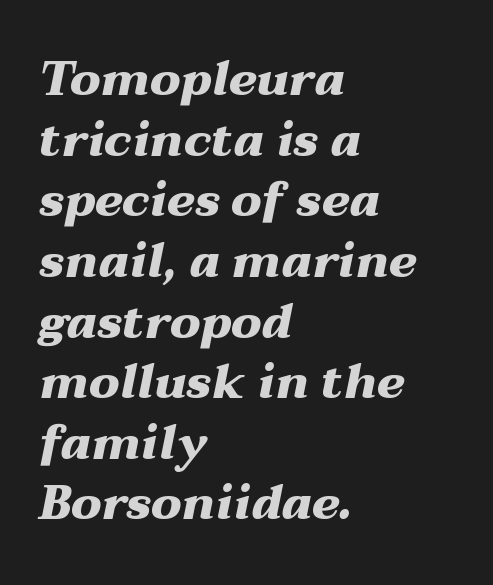
Designer's note — italics engaged. Tracking here is standard; glyphs follow each other at the usual distance. Does the leading feel generous? No, just average. Only glyphs here, with clear space below each row.
